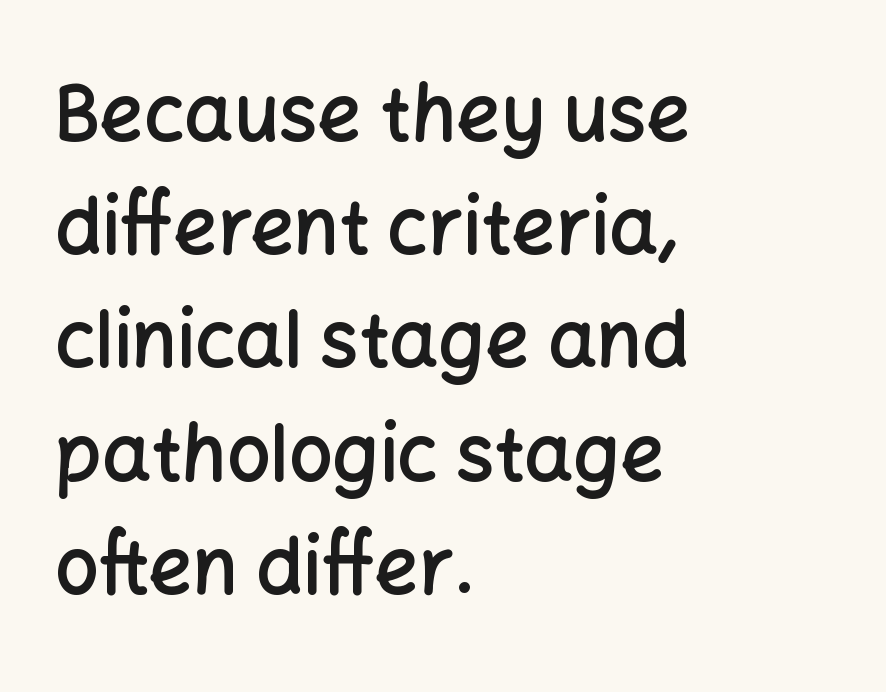
{"serif": "no", "italic": "no", "bold": "semi", "weight": "semibold", "width": "normal", "stroke_contrast": "low", "x_height": "medium", "monospaced": "no", "underline": "no", "align": "left", "line_spacing": "normal", "line_spacing_ratio": 1.47, "letter_spacing": "normal", "letter_spacing_em": 0.0, "glyph_px": 77}
